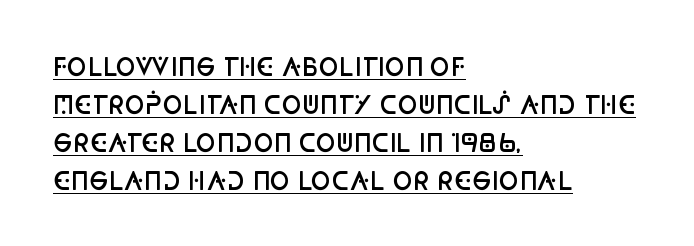
The passage shown stacks its lines at a standard gap. The lettering holds an erect, upright posture throughout. No extra tracking has been applied to these lines. Compared with a centered layout, this one pins lines to the left instead.
